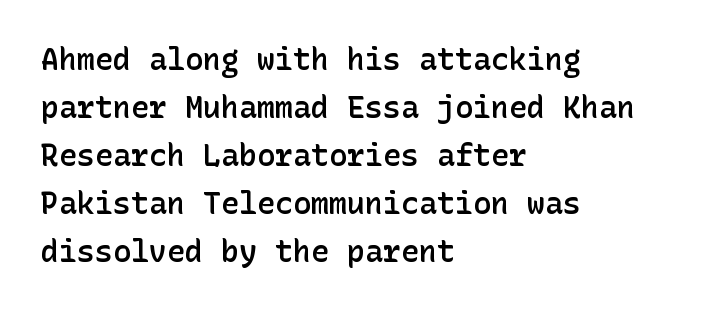
Q: Is the text bold? A: Semi-bold.
Q: Is the text italic (slanted)? A: No, it is upright.
Q: Is the typeface a serif or a sans-serif typeface? A: Sans-serif.
Q: Is the text underlined? A: No.
Q: How is the paragraph aligned? A: Left-aligned.
Q: Is the spacing between letters normal or unusually wide? A: Normal.
Q: Is the spacing between lines tight, normal or loose? A: Normal.
Q: Width (condensed, normal, or wide)? A: Normal.
Q: Stroke contrast? A: Low.
Q: x-height? A: Medium.
